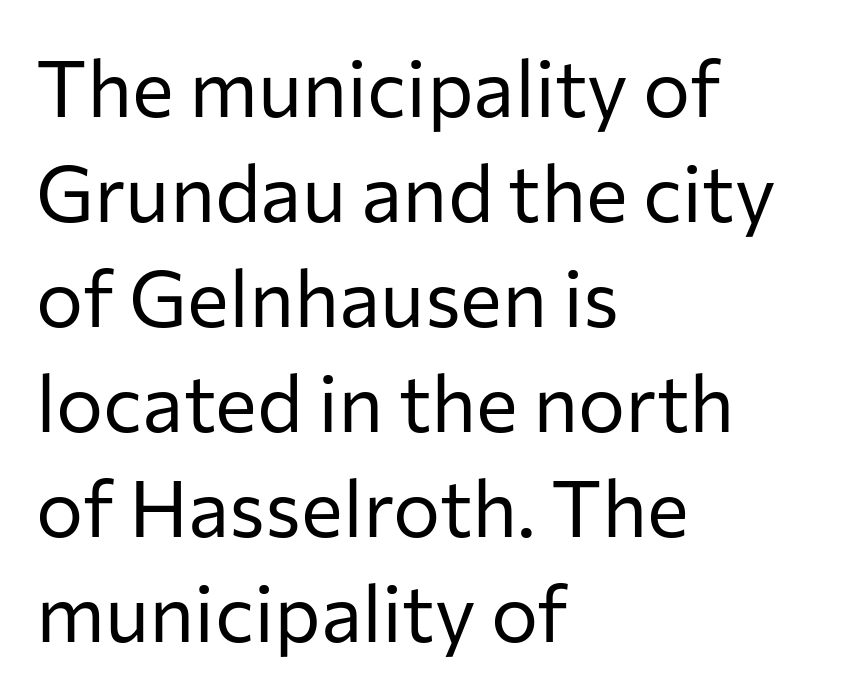
Q: Is the text bold? A: No.
Q: Is the text italic (slanted)? A: No, it is upright.
Q: Is the typeface a serif or a sans-serif typeface? A: Sans-serif.
Q: Is the text underlined? A: No.
Q: How is the paragraph aligned? A: Left-aligned.
Q: Is the spacing between letters normal or unusually wide? A: Normal.
Q: Is the spacing between lines tight, normal or loose? A: Normal.
Q: Width (condensed, normal, or wide)? A: Normal.
Q: Stroke contrast? A: Low.
Q: x-height? A: Medium.
Q: Monospaced? A: No.
